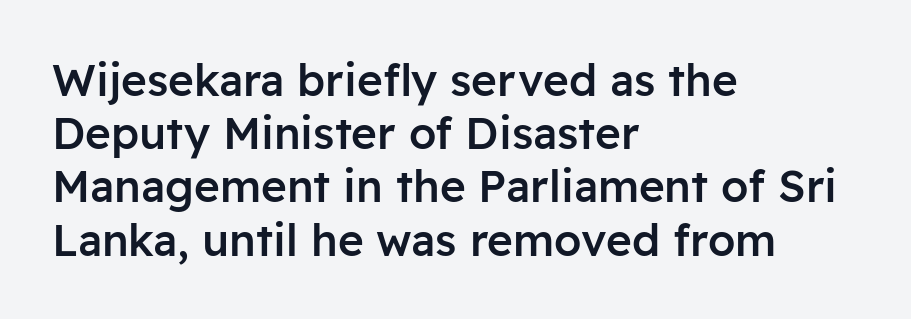
{"serif": "no", "italic": "no", "bold": "semi", "weight": "semibold", "width": "normal", "stroke_contrast": "low", "x_height": "medium", "monospaced": "no", "underline": "no", "align": "left", "line_spacing_ratio": 1.21, "letter_spacing": "normal", "letter_spacing_em": 0.0, "glyph_px": 44}
